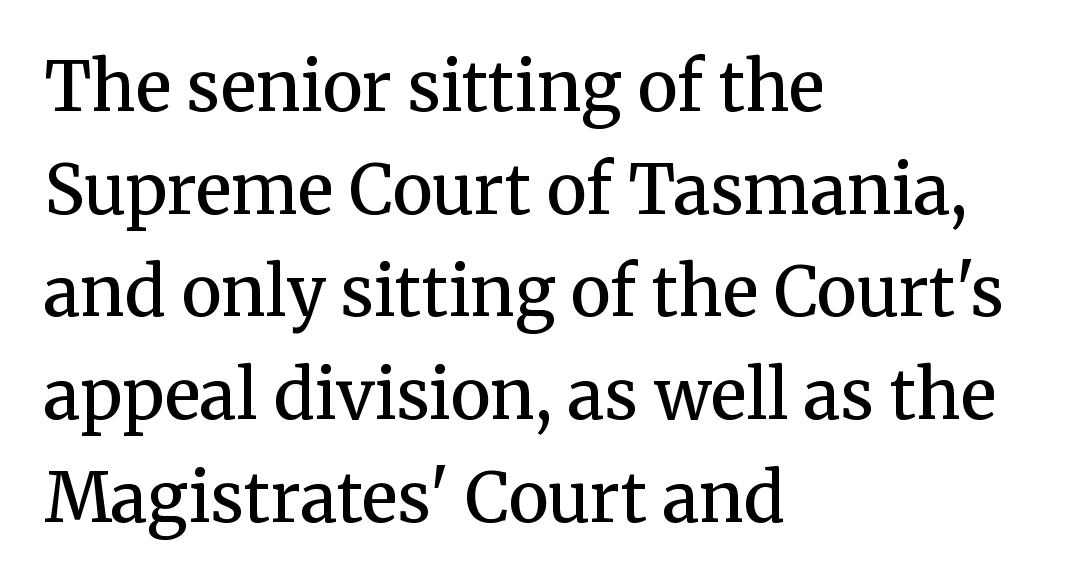
{"serif": "yes", "italic": "no", "bold": "semi", "weight": "semibold", "width": "normal", "stroke_contrast": "medium", "x_height": "medium", "monospaced": "no", "underline": "no", "align": "left", "line_spacing": "normal", "line_spacing_ratio": 1.51, "letter_spacing": "normal", "letter_spacing_em": 0.0, "glyph_px": 68}
